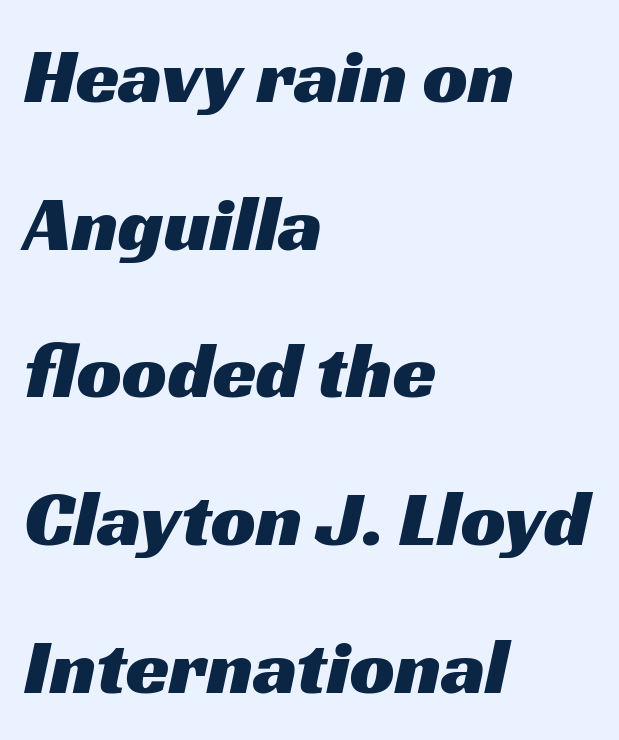
Q: Is the typeface a serif or a sans-serif typeface? A: Sans-serif.
Q: Is the text underlined? A: No.
Q: How is the paragraph aligned? A: Left-aligned.
Q: Is the spacing between letters normal or unusually wide? A: Normal.
Q: Width (condensed, normal, or wide)? A: Wide.
Q: Stroke contrast? A: Medium.
Q: x-height? A: Medium.
Q: Monospaced? A: No.
